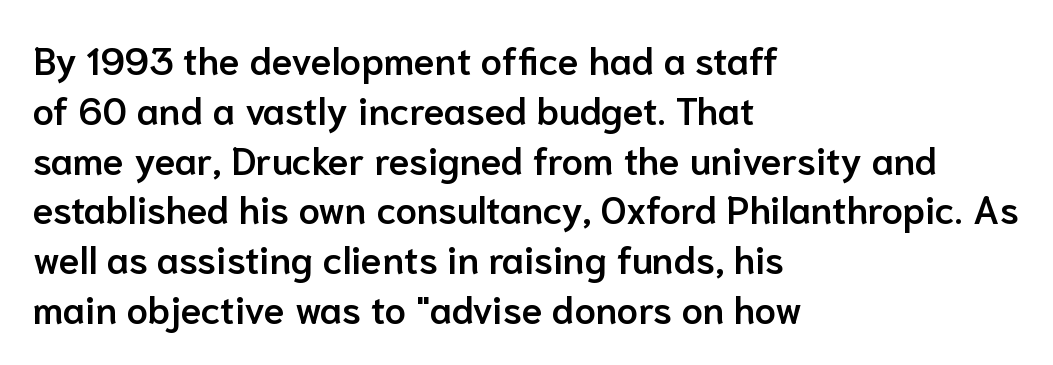
The image shows 38 px semibold sans-serif type, upright; set left-aligned, normal line spacing (1.31x), normal letter spacing, not underlined; low stroke contrast and a medium x-height.
